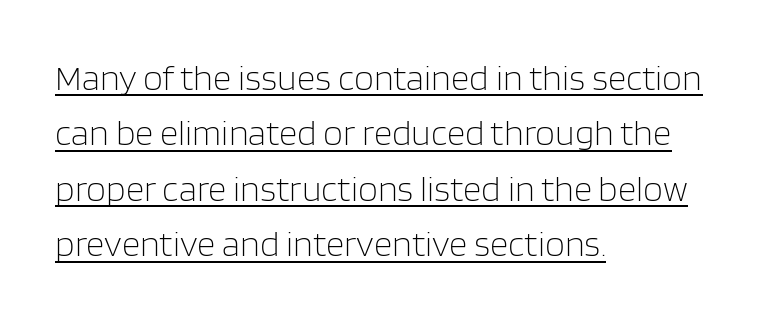
{"serif": "no", "italic": "no", "bold": "no", "weight": "light", "width": "normal", "stroke_contrast": "low", "x_height": "large", "monospaced": "no", "underline": "yes", "align": "left", "line_spacing": "normal", "line_spacing_ratio": 1.54, "letter_spacing": "normal", "letter_spacing_em": 0.0, "glyph_px": 36}
